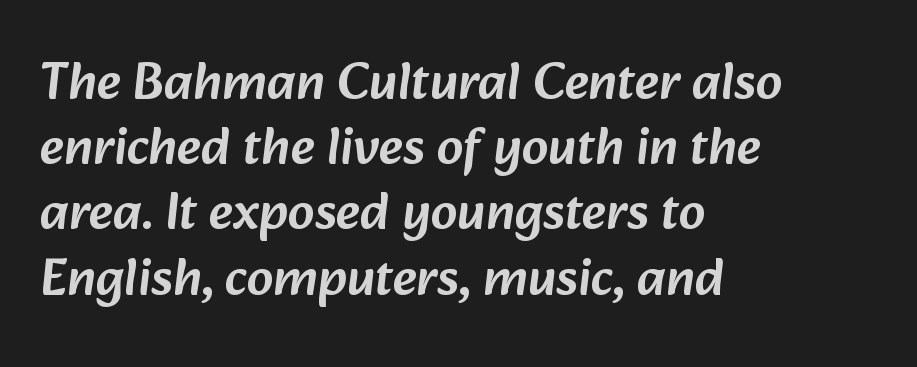
Q: Is the typeface a serif or a sans-serif typeface? A: Sans-serif.
Q: Is the text underlined? A: No.
Q: How is the paragraph aligned? A: Left-aligned.
Q: Is the spacing between letters normal or unusually wide? A: Normal.
Q: Width (condensed, normal, or wide)? A: Normal.
Q: Stroke contrast? A: Low.
Q: x-height? A: Medium.
Q: Monospaced? A: No.
